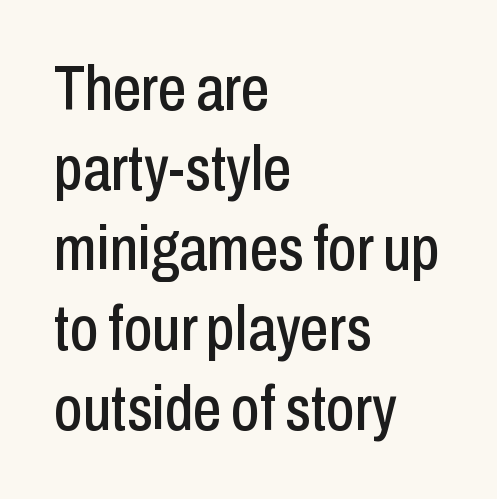
These lines keep a tight, regular rhythm from letter to letter. These lines are rendered in a variable-pitch font. Quick note: not italic, upright. The specimen omits any rule beneath the text block's lines.
